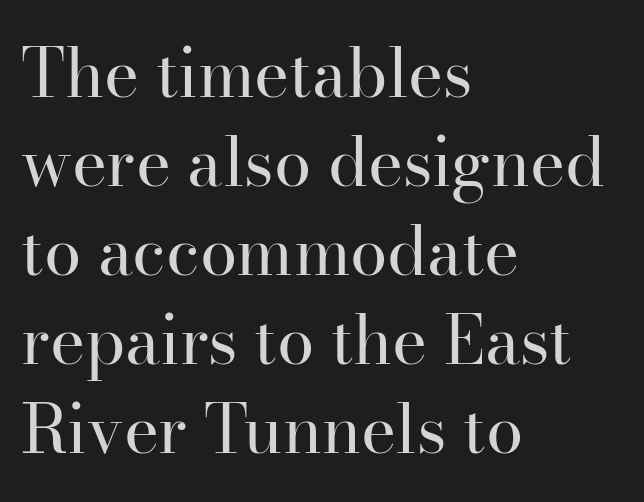
Q: Is the text bold? A: No.
Q: Is the text italic (slanted)? A: No, it is upright.
Q: Is the typeface a serif or a sans-serif typeface? A: Serif.
Q: Is the text underlined? A: No.
Q: How is the paragraph aligned? A: Left-aligned.
Q: Is the spacing between letters normal or unusually wide? A: Normal.
Q: Is the spacing between lines tight, normal or loose? A: Normal.
Q: Width (condensed, normal, or wide)? A: Normal.
Q: Stroke contrast? A: High.
Q: x-height? A: Small.
Q: Monospaced? A: No.
